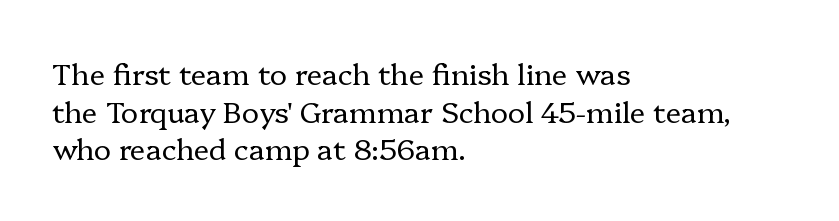
Every row of glyphs begins at an identical x-position on the left. Note the varied advance widths — an 'i' is clearly narrower than an 'm'. The lines sit at an ordinary, default distance from one another. Classification — serif. Think standard paragraph weight, or any step lighter than that.
